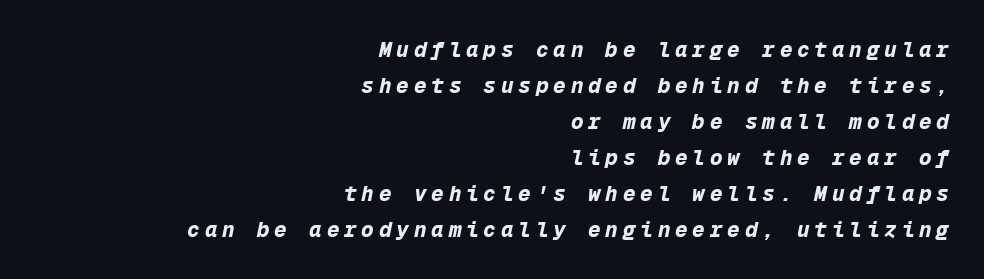
{"italic": "yes", "lean": "right", "slant_degrees": 12, "bold": "yes", "underline": "no", "align": "right", "line_spacing_ratio": 1.71, "letter_spacing": "wide", "letter_spacing_em": 0.23, "glyph_px": 21}
